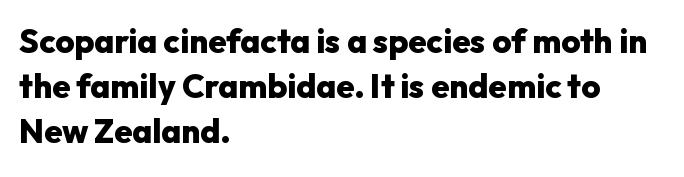
Q: Is the text bold? A: Yes.
Q: Is the text italic (slanted)? A: No, it is upright.
Q: Is the typeface a serif or a sans-serif typeface? A: Sans-serif.
Q: Is the text underlined? A: No.
Q: How is the paragraph aligned? A: Left-aligned.
Q: Is the spacing between letters normal or unusually wide? A: Normal.
Q: Is the spacing between lines tight, normal or loose? A: Normal.
Q: Width (condensed, normal, or wide)? A: Normal.
Q: Stroke contrast? A: Low.
Q: x-height? A: Medium.
Q: Monospaced? A: No.
